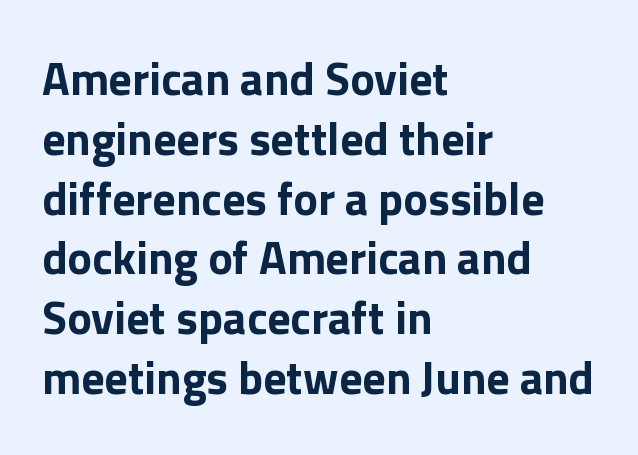
The image shows 46 px bold sans-serif type, upright; set left-aligned, normal line spacing (1.3x), normal letter spacing, not underlined; a medium x-height.
